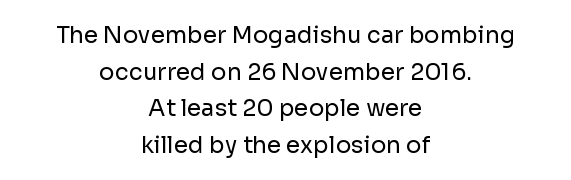
{"italic": "no", "bold": "no", "underline": "no", "align": "center", "line_spacing": "normal", "line_spacing_ratio": 1.59, "letter_spacing": "normal", "letter_spacing_em": 0.0, "glyph_px": 23}
